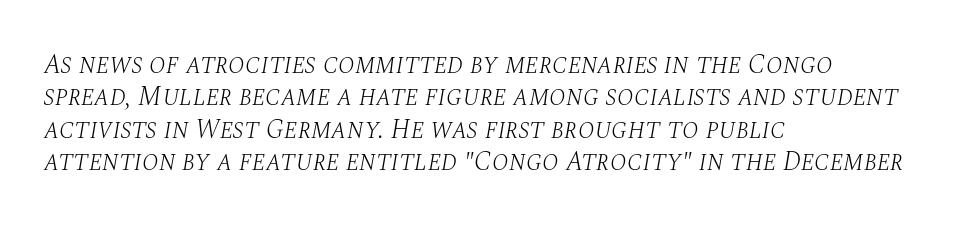
The image shows 27 px text type, italic (leaning right); set left-aligned, line spacing 1.2x, normal letter spacing, not underlined.
